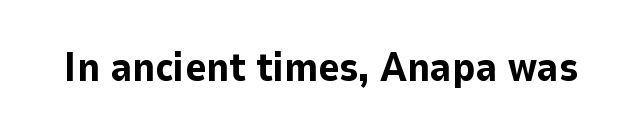
The image shows 40 px bold sans-serif type, upright; set normal letter spacing, not underlined; low stroke contrast and a medium x-height.
